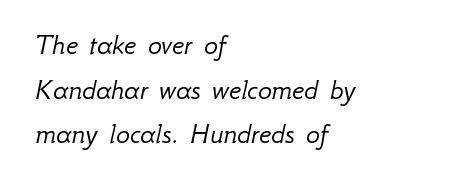
{"italic": "yes", "lean": "right", "slant_degrees": 12, "bold": "no", "weight": "light", "width": "normal", "stroke_contrast": "low", "x_height": "small", "monospaced": "no", "underline": "no", "align": "left", "line_spacing": "normal", "line_spacing_ratio": 1.54, "letter_spacing": "normal", "letter_spacing_em": 0.0, "glyph_px": 29}
